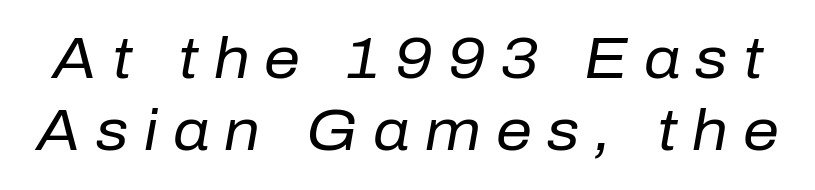
The image shows 57 px regular-weight type, italic (leaning right); set normal line spacing (1.27x), unusually wide letter spacing (+0.27 em), not underlined; low stroke contrast and a medium x-height.
